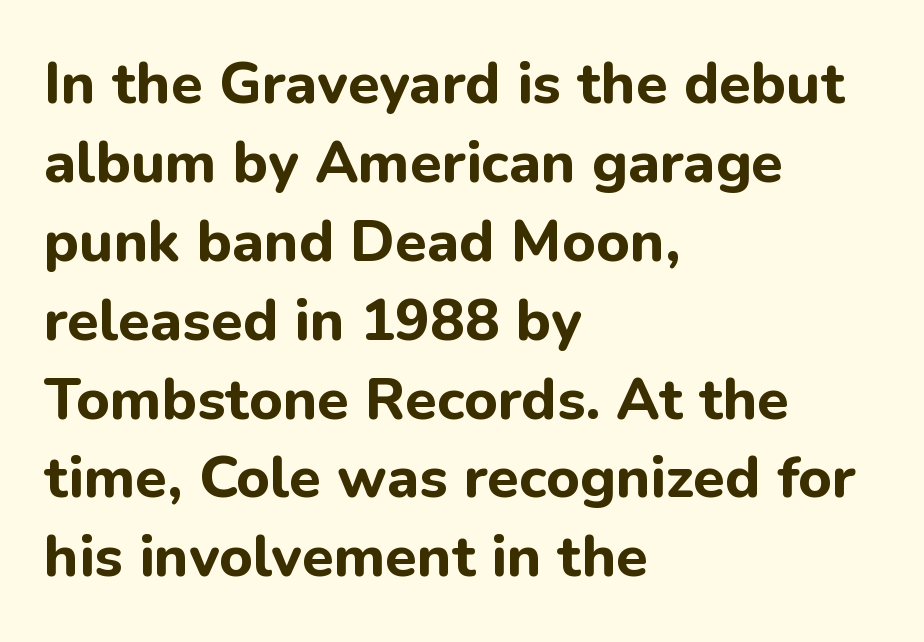
The image shows 58 px bold sans-serif type, upright; set left-aligned, normal line spacing (1.36x), normal letter spacing, not underlined; low stroke contrast and a medium x-height.
